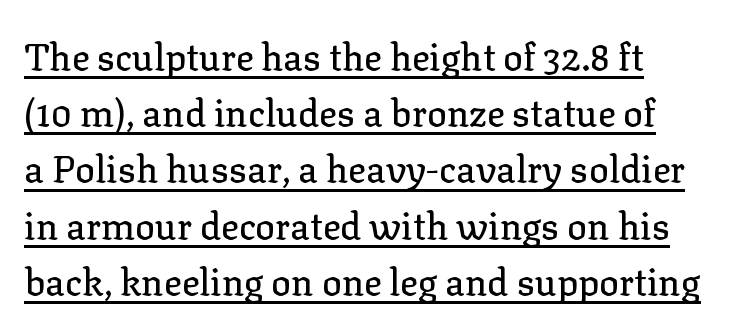
The image shows 37 px serif type, upright; set normal line spacing (1.52x), normal letter spacing, underlined; low stroke contrast and a medium x-height.
